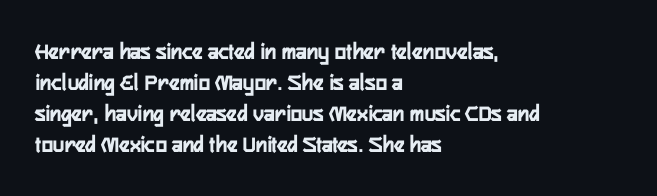
{"italic": "no", "bold": "yes", "underline": "no", "align": "left", "line_spacing": "normal", "line_spacing_ratio": 1.29, "letter_spacing": "normal", "letter_spacing_em": 0.0, "glyph_px": 24}
